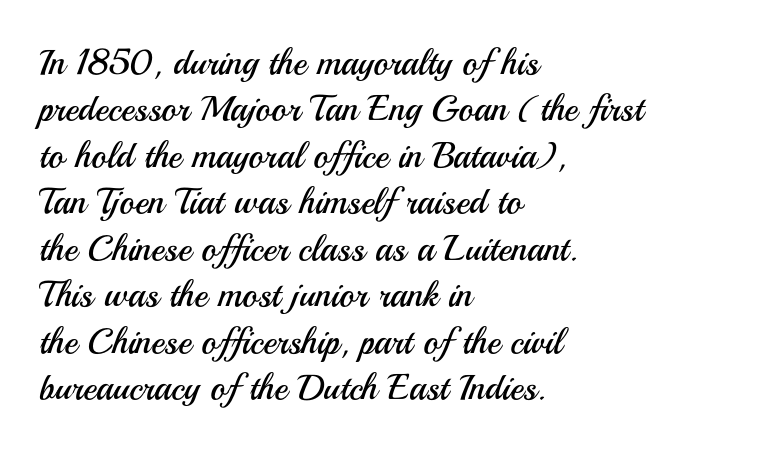
{"serif": "no", "bold": "no", "weight": "regular", "width": "normal", "stroke_contrast": "medium", "x_height": "small", "monospaced": "no", "underline": "no", "align": "left", "line_spacing": "normal", "line_spacing_ratio": 1.29, "letter_spacing": "normal", "letter_spacing_em": 0.0, "glyph_px": 36}
